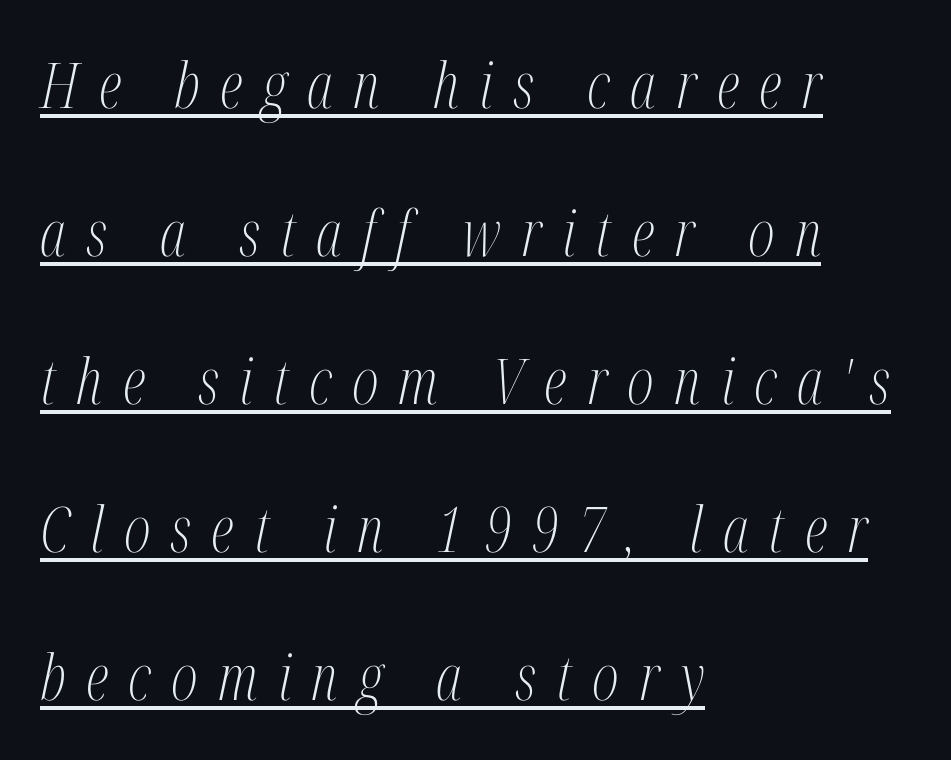
The face used here has a pronounced slope to its letters. This sample carries an underscore along the baseline area. A typesetter would call this proportional, since set widths differ per character. The typeface has the unassuming heft of standard copy or less.
